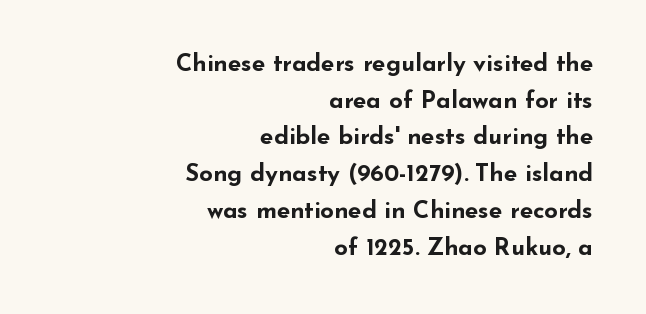
The image shows 24 px bold type, upright; set right-aligned, normal line spacing (1.53x), normal letter spacing, not underlined.
